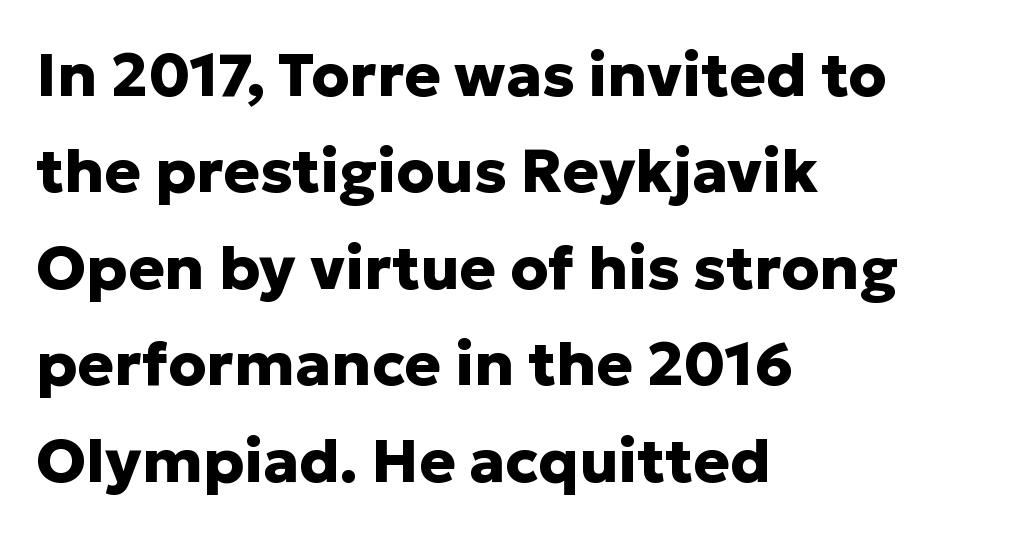
{"serif": "no", "italic": "no", "bold": "yes", "weight": "heavy", "width": "normal", "stroke_contrast": "low", "x_height": "medium", "monospaced": "no", "underline": "no", "align": "left", "line_spacing": "normal", "line_spacing_ratio": 1.58, "letter_spacing": "normal", "letter_spacing_em": 0.0, "glyph_px": 61}
